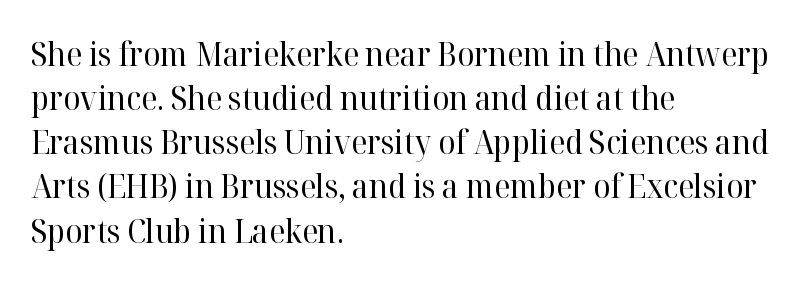
{"serif": "yes", "italic": "no", "bold": "no", "weight": "regular", "width": "normal", "stroke_contrast": "high", "x_height": "medium", "monospaced": "no", "underline": "no", "align": "left", "line_spacing": "normal", "line_spacing_ratio": 1.38, "letter_spacing": "normal", "letter_spacing_em": 0.0, "glyph_px": 32}
